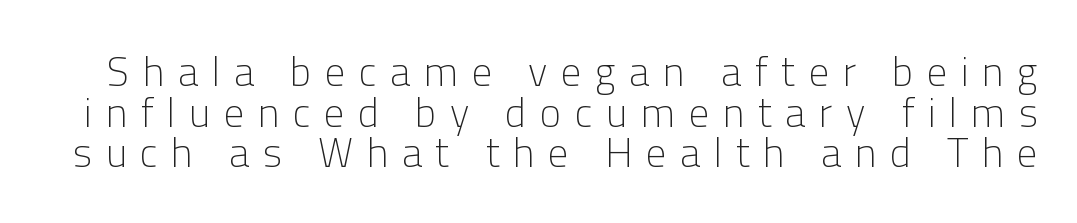
Each new line begins almost immediately beneath the previous one. Quick note: underline off. A typesetter would label this face a sans. Ascenders rise straight up at ninety degrees.
